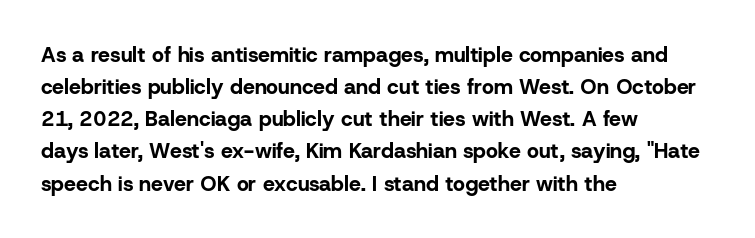
The image shows 21 px bold type, upright; set left-aligned, normal line spacing (1.53x), normal letter spacing, not underlined.
